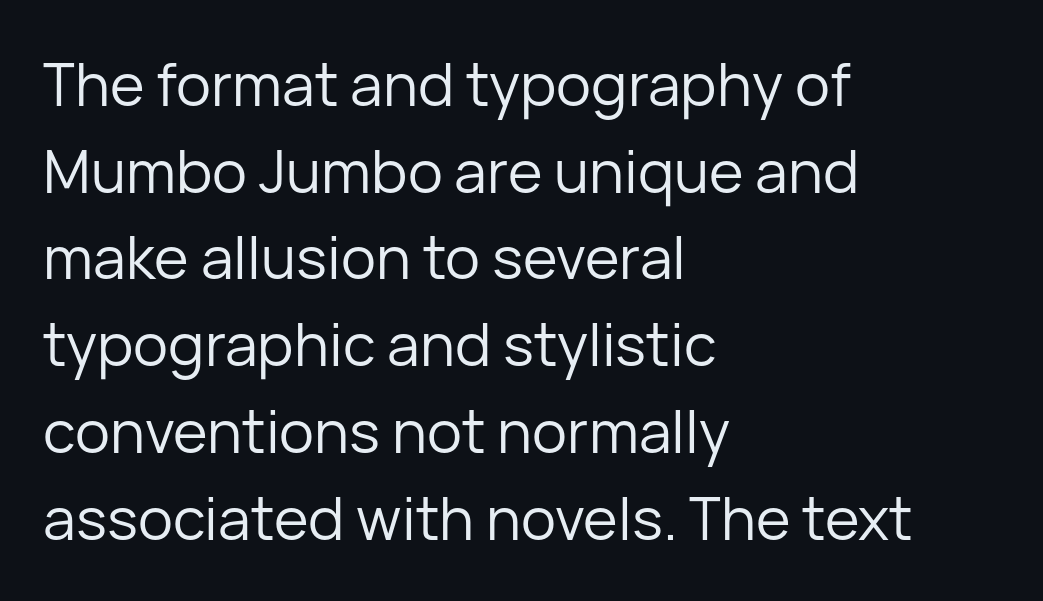
Q: Is the text bold? A: No.
Q: Is the text italic (slanted)? A: No, it is upright.
Q: Is the typeface a serif or a sans-serif typeface? A: Sans-serif.
Q: Is the text underlined? A: No.
Q: How is the paragraph aligned? A: Left-aligned.
Q: Is the spacing between letters normal or unusually wide? A: Normal.
Q: Is the spacing between lines tight, normal or loose? A: Normal.
Q: Width (condensed, normal, or wide)? A: Normal.
Q: Stroke contrast? A: Low.
Q: x-height? A: Medium.
Q: Monospaced? A: No.
